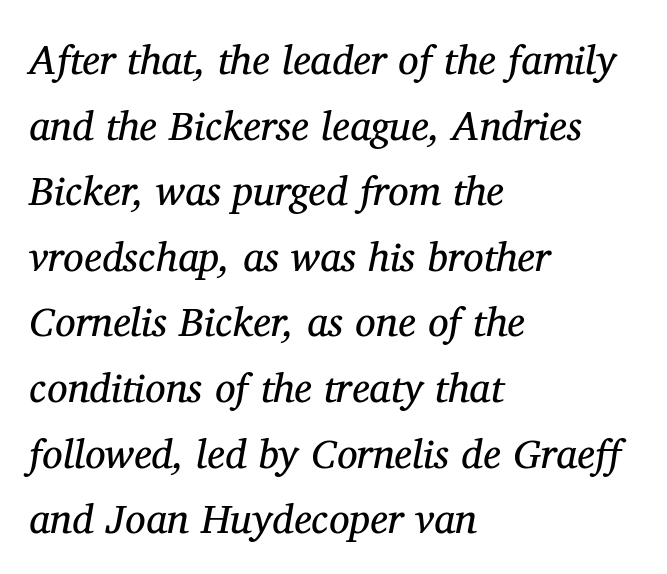
A quiet, ordinary-to-light weight characterises the typeface. Letterform terminals end in serifs throughout the passage. The letterforms sit shoulder to shoulder at normal distance. Line spacing here is normal. Anything drawn beneath the words? Only blank space.
